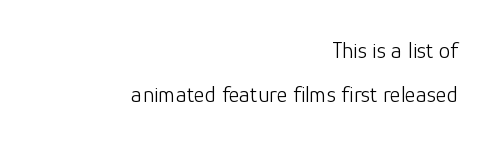
{"italic": "no", "bold": "no", "underline": "no", "align": "right", "line_spacing": "loose", "line_spacing_ratio": 1.9, "letter_spacing": "normal", "letter_spacing_em": 0.0, "glyph_px": 23}
